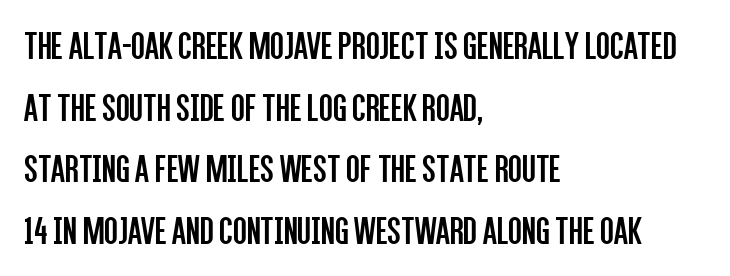
The string is rendered with underlining switched off. The gaps between neighbouring characters are ordinary and unremarkable. The cut favours lightness, reaching ordinary text weight at its darkest. The lines in this sample share a left origin and differ only in where they stop. The passage shown is typed in a proportional face where columns would drift. Is there much room between lines? A standard amount, neither cramped nor airy.
